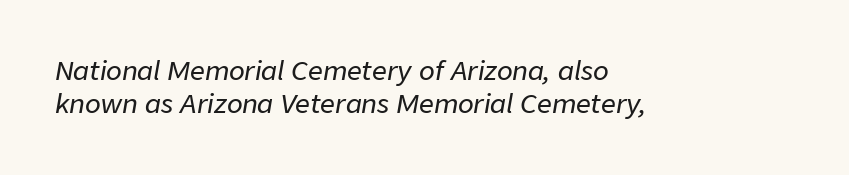
{"italic": "yes", "lean": "right", "slant_degrees": 9, "underline": "no", "align": "left", "line_spacing": "normal", "line_spacing_ratio": 1.26, "letter_spacing": "normal", "letter_spacing_em": 0.0, "glyph_px": 26}
